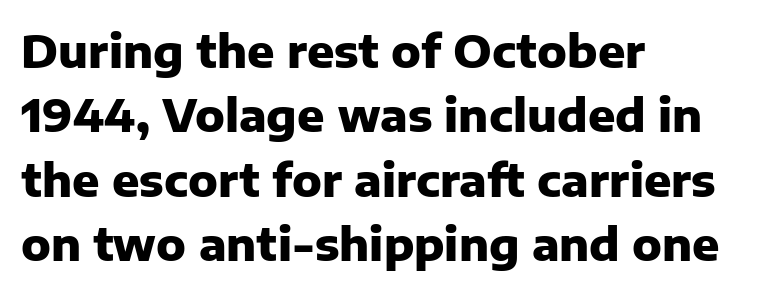
Q: Is the text bold? A: Yes.
Q: Is the text italic (slanted)? A: No, it is upright.
Q: Is the typeface a serif or a sans-serif typeface? A: Sans-serif.
Q: Is the text underlined? A: No.
Q: How is the paragraph aligned? A: Left-aligned.
Q: Is the spacing between letters normal or unusually wide? A: Normal.
Q: Is the spacing between lines tight, normal or loose? A: Normal.
Q: Width (condensed, normal, or wide)? A: Normal.
Q: Stroke contrast? A: Low.
Q: x-height? A: Medium.
Q: Monospaced? A: No.
